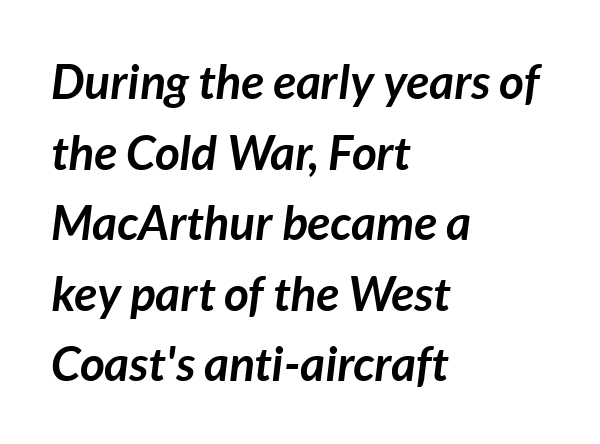
The image shows 48 px semibold type, italic (leaning right); set left-aligned, normal line spacing (1.47x), normal letter spacing, not underlined; low stroke contrast and a medium x-height.
